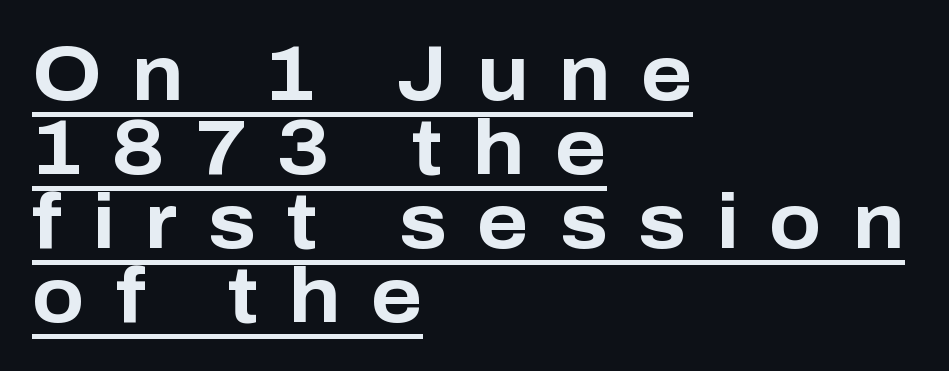
Is there much room between lines? No — they nearly touch. Look at the tracking — it's clearly loosened, letters drifting apart. The paragraph shown leans on its left margin. The passage shown is typeset with a sans-serif family.
